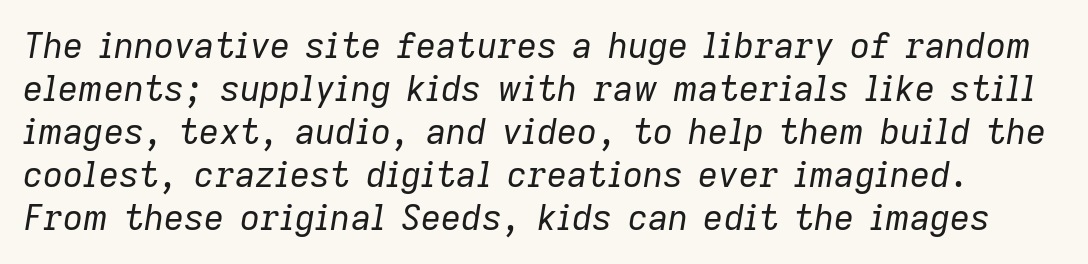
Q: Is the text bold? A: No.
Q: Is the text italic (slanted)? A: Yes, it leans right by about 9 degrees.
Q: Is the text underlined? A: No.
Q: Is the spacing between letters normal or unusually wide? A: Normal.
Q: Width (condensed, normal, or wide)? A: Normal.
Q: Stroke contrast? A: Low.
Q: x-height? A: Medium.
Q: Monospaced? A: No.
